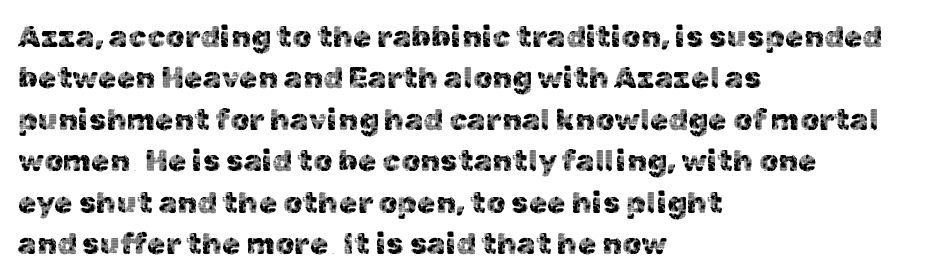
The image shows 30 px sans-serif type, upright; set left-aligned, normal line spacing (1.38x), normal letter spacing, not underlined; a medium x-height.
